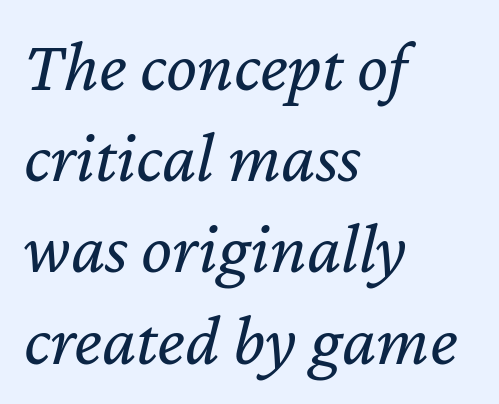
{"italic": "yes", "lean": "right", "slant_degrees": 12, "bold": "no", "weight": "regular", "width": "normal", "stroke_contrast": "low", "x_height": "medium", "monospaced": "no", "underline": "no", "align": "left", "line_spacing": "normal", "line_spacing_ratio": 1.25, "letter_spacing": "normal", "letter_spacing_em": 0.0, "glyph_px": 73}
